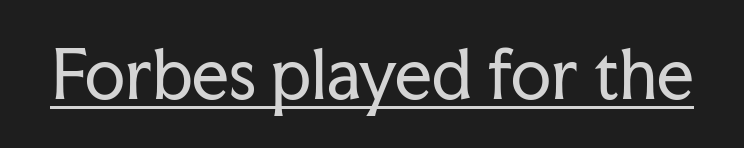
The image shows 65 px regular-weight serif type, upright; set normal letter spacing, underlined; low stroke contrast and a medium x-height.
